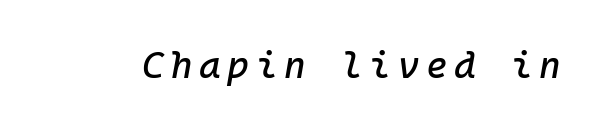
Q: Is the text italic (slanted)? A: Yes, it leans right by about 10 degrees.
Q: Is the text underlined? A: No.
Q: Width (condensed, normal, or wide)? A: Normal.
Q: Stroke contrast? A: Low.
Q: x-height? A: Medium.
Q: Monospaced? A: Yes.
